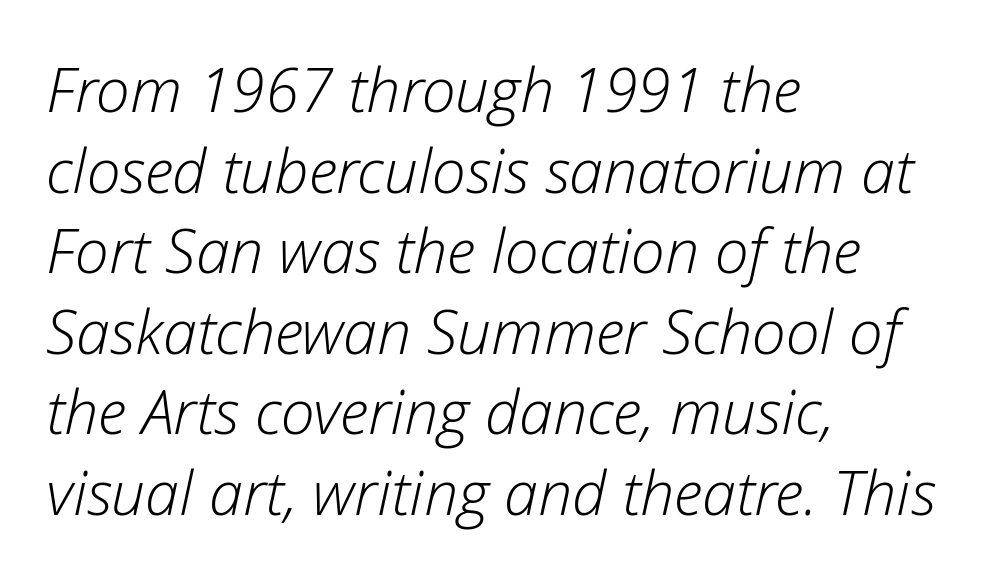
Each stroke keeps to a modest, everyday thickness or less. Is there much room between lines? A standard amount, neither cramped nor airy. Is the block centered? No — it sits flush against the left margin. Anything drawn beneath the words? Only blank space. The face used here has a pronounced slope to its letters. Default kerning and tracking; the words read as compact shapes.
